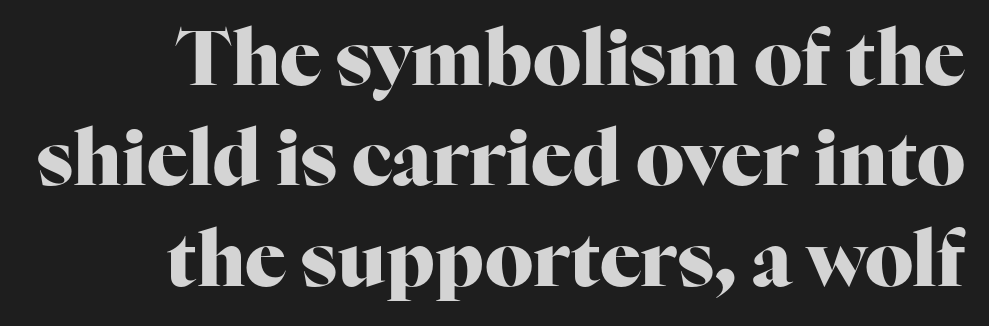
{"serif": "yes", "italic": "no", "bold": "yes", "weight": "heavy", "width": "normal", "stroke_contrast": "high", "x_height": "medium", "monospaced": "no", "underline": "no", "align": "right", "line_spacing": "normal", "line_spacing_ratio": 1.32, "letter_spacing": "normal", "letter_spacing_em": 0.0, "glyph_px": 76}
